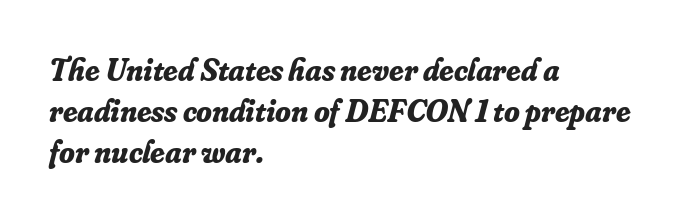
Small tapered or slab feet sit at the stroke ends, so this counts as serif. A typesetter would call this proportional, since set widths differ per character. Unmarked baselines from the first word to the last. Stroke thickness is high; the sample reads as a true bold. You could call the tracking neutral — neither tight nor loose.
